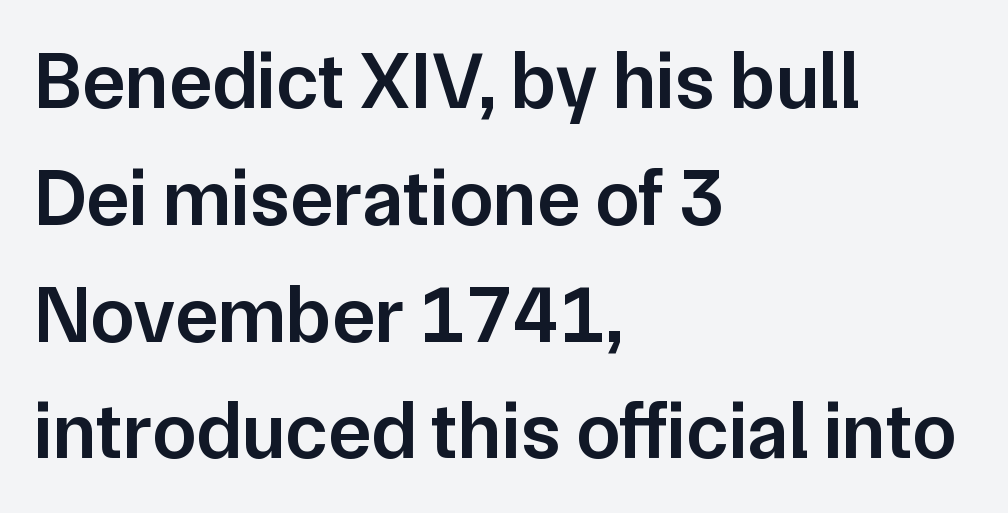
{"serif": "no", "italic": "no", "bold": "semi", "weight": "semibold", "width": "normal", "stroke_contrast": "low", "x_height": "medium", "monospaced": "no", "underline": "no", "align": "left", "line_spacing": "normal", "line_spacing_ratio": 1.46, "letter_spacing": "normal", "letter_spacing_em": 0.0, "glyph_px": 80}
